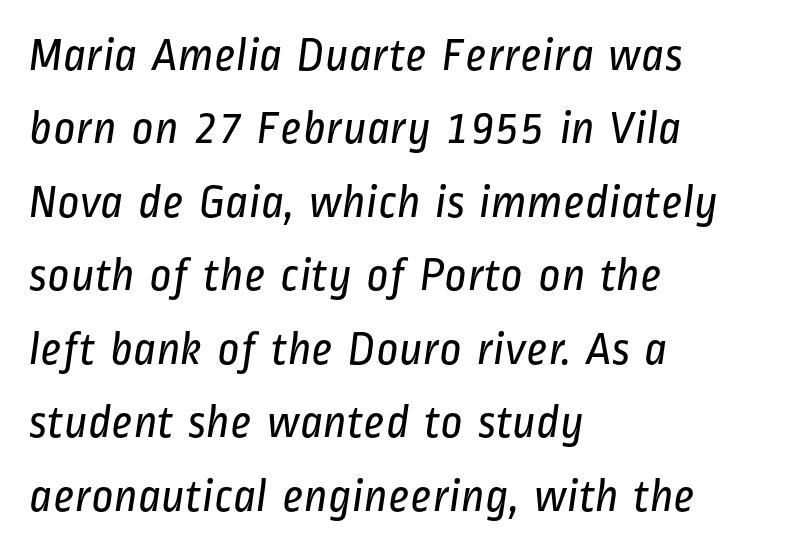
Q: Is the text bold? A: No.
Q: Is the typeface a serif or a sans-serif typeface? A: Sans-serif.
Q: Is the text underlined? A: No.
Q: How is the paragraph aligned? A: Left-aligned.
Q: Is the spacing between letters normal or unusually wide? A: Normal.
Q: Is the spacing between lines tight, normal or loose? A: Normal.
Q: Width (condensed, normal, or wide)? A: Condensed.
Q: Stroke contrast? A: Low.
Q: x-height? A: Medium.
Q: Monospaced? A: No.
